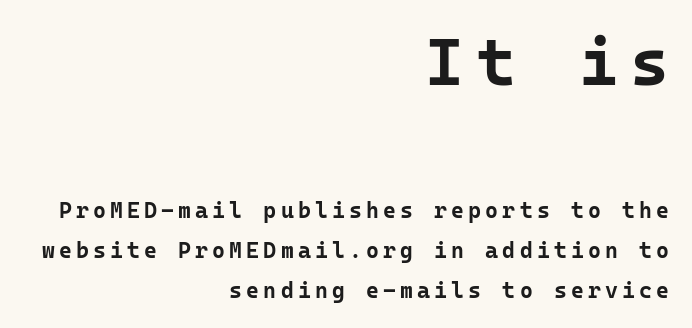
The image shows 66 px bold sans-serif type, upright, monospaced; set right-aligned, line spacing 1.83x, not underlined; the first (top) block is 3.0x larger; low stroke contrast and a medium x-height.
